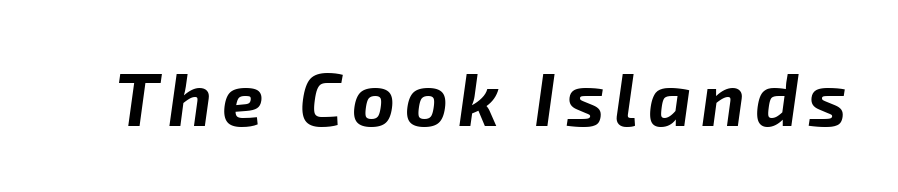
Note the varied advance widths — an 'i' is clearly narrower than an 'm'. Every character sits at an angle, as italics do. The glyphs have the mass of a bold cut. Just letters on the line, the space beneath them empty.
